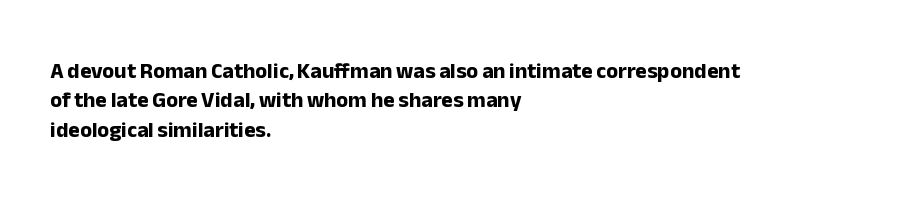
The image shows 22 px bold type, upright; set left-aligned, normal line spacing (1.34x), normal letter spacing, not underlined.
